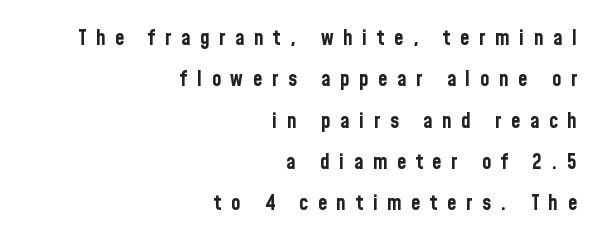
{"italic": "no", "bold": "yes", "underline": "no", "align": "right", "line_spacing": "loose", "line_spacing_ratio": 1.97, "letter_spacing": "wide", "letter_spacing_em": 0.46, "glyph_px": 21}
